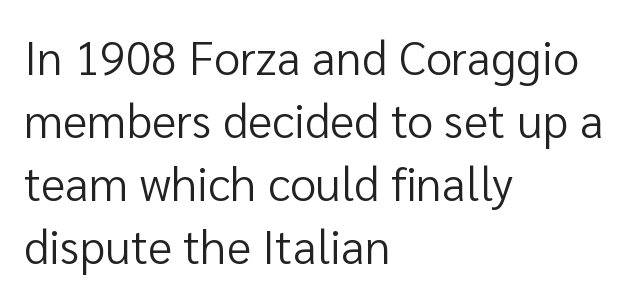
The typeface has the unassuming heft of standard copy or less. Horizontal bands of white between lines are of average thickness. This sample uses plain, unmodified letter spacing. Every row of glyphs begins at an identical x-position on the left.
